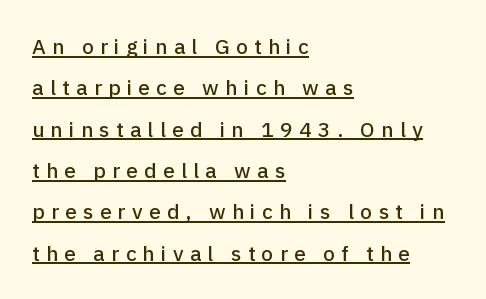
Every stem runs plumb, perpendicular to the baseline. The compositor pushed each line to the left boundary. Look at the tracking — it's clearly loosened, letters drifting apart. The words here are underlined.
